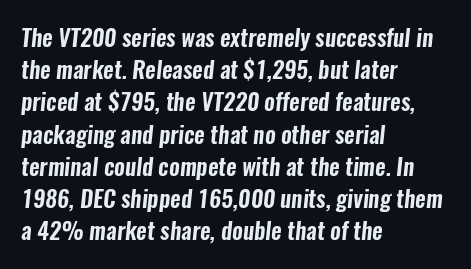
The image shows 23 px text type; set left-aligned, normal line spacing (1.4x), normal letter spacing, not underlined.
